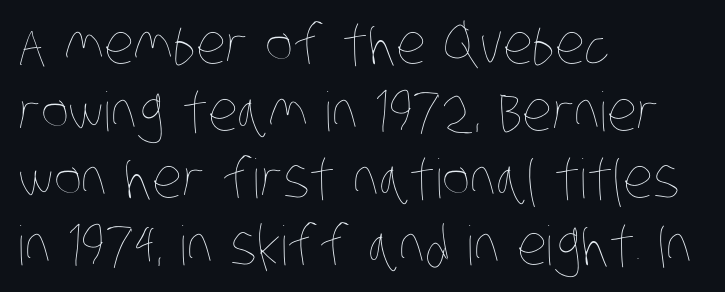
{"bold": "no", "weight": "thin", "width": "condensed", "stroke_contrast": "low", "x_height": "large", "monospaced": "no", "underline": "no", "align": "left", "line_spacing_ratio": 1.24, "letter_spacing": "normal", "letter_spacing_em": 0.0, "glyph_px": 54}
